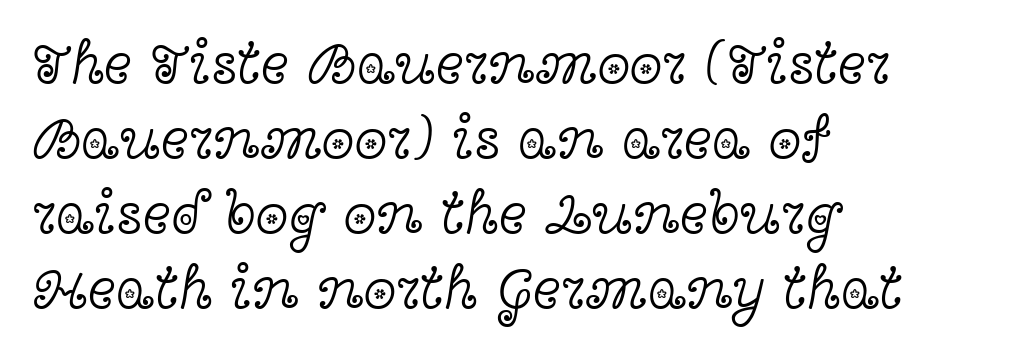
Q: Is the text bold? A: No.
Q: Is the text italic (slanted)? A: Yes.
Q: Is the typeface a serif or a sans-serif typeface? A: Serif.
Q: Is the text underlined? A: No.
Q: How is the paragraph aligned? A: Left-aligned.
Q: Is the spacing between letters normal or unusually wide? A: Normal.
Q: Is the spacing between lines tight, normal or loose? A: Normal.
Q: Width (condensed, normal, or wide)? A: Wide.
Q: x-height? A: Medium.
Q: Monospaced? A: No.
